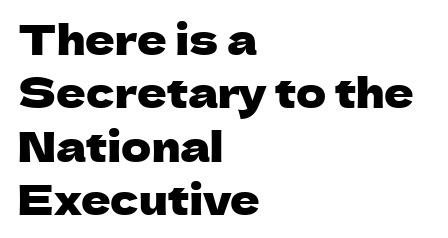
The image shows 41 px sans-serif type, upright; set left-aligned, normal line spacing (1.3x), normal letter spacing, not underlined; low stroke contrast and a medium x-height.
